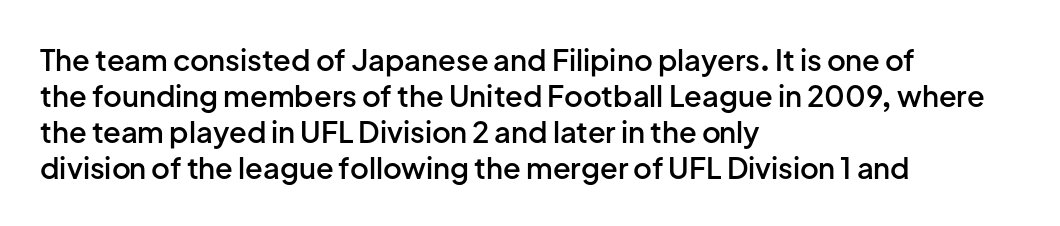
Q: Is the text bold? A: Semi-bold.
Q: Is the text italic (slanted)? A: No, it is upright.
Q: Is the typeface a serif or a sans-serif typeface? A: Sans-serif.
Q: Is the text underlined? A: No.
Q: How is the paragraph aligned? A: Left-aligned.
Q: Is the spacing between letters normal or unusually wide? A: Normal.
Q: Width (condensed, normal, or wide)? A: Normal.
Q: Stroke contrast? A: Low.
Q: x-height? A: Medium.
Q: Monospaced? A: No.
